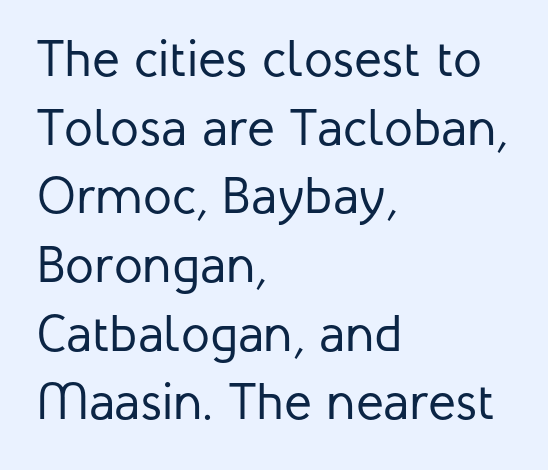
{"serif": "no", "italic": "no", "bold": "no", "weight": "regular", "width": "normal", "stroke_contrast": "low", "x_height": "medium", "monospaced": "no", "underline": "no", "align": "left", "line_spacing": "normal", "line_spacing_ratio": 1.32, "letter_spacing": "normal", "letter_spacing_em": 0.0, "glyph_px": 52}
